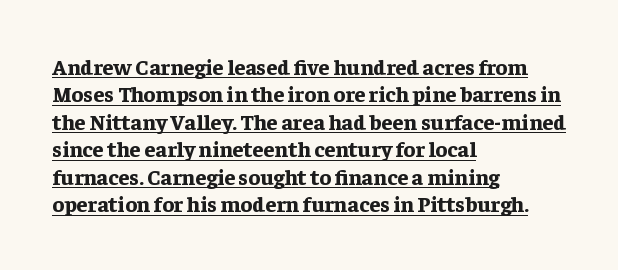
Q: Is the text bold? A: Yes.
Q: Is the text italic (slanted)? A: No, it is upright.
Q: Is the text underlined? A: Yes.
Q: How is the paragraph aligned? A: Left-aligned.
Q: Is the spacing between letters normal or unusually wide? A: Normal.
Q: Is the spacing between lines tight, normal or loose? A: Normal.
